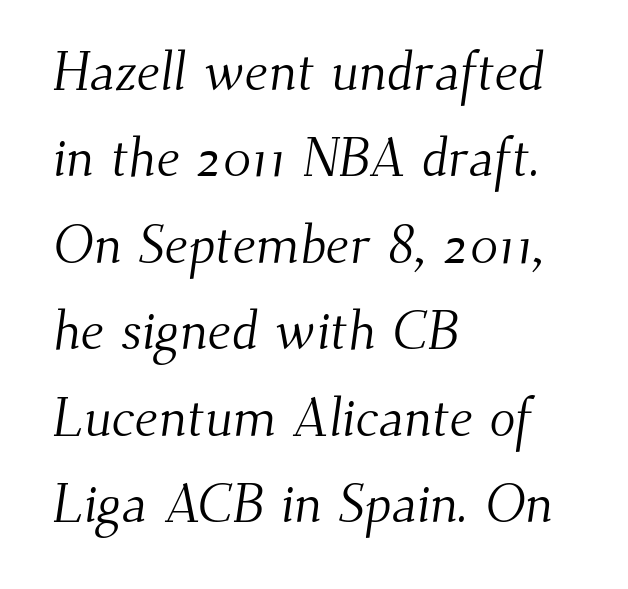
{"serif": "yes", "bold": "no", "weight": "light", "width": "normal", "stroke_contrast": "medium", "x_height": "small", "monospaced": "no", "underline": "no", "align": "left", "line_spacing": "normal", "line_spacing_ratio": 1.6, "letter_spacing": "normal", "letter_spacing_em": 0.0, "glyph_px": 54}
